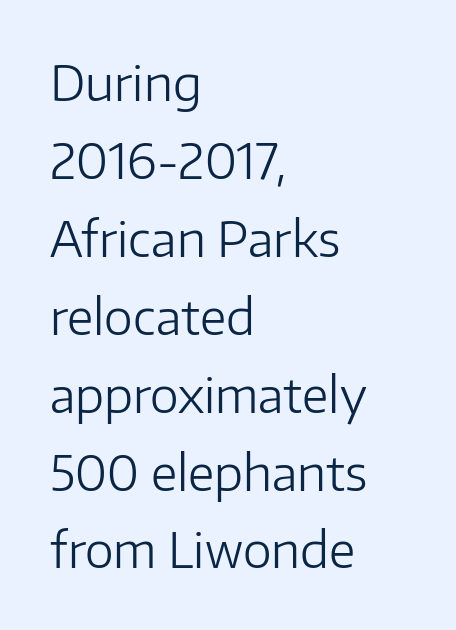
{"serif": "no", "italic": "no", "bold": "no", "weight": "light", "width": "normal", "stroke_contrast": "low", "x_height": "medium", "monospaced": "no", "underline": "no", "align": "left", "line_spacing": "normal", "line_spacing_ratio": 1.59, "letter_spacing": "normal", "letter_spacing_em": 0.0, "glyph_px": 49}
